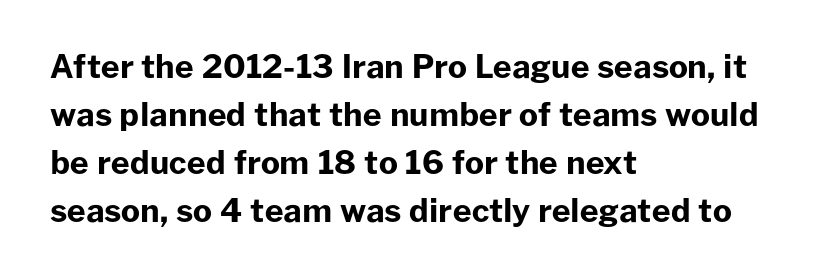
The image shows 32 px bold sans-serif type, upright; set left-aligned, normal line spacing (1.5x), normal letter spacing, not underlined; low stroke contrast and a medium x-height.
